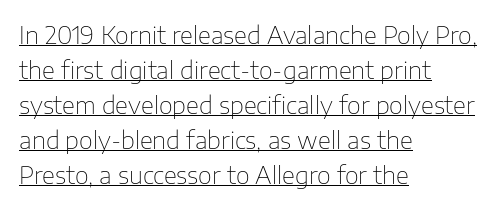
This sample uses plain, unmodified letter spacing. The block of text has a typical density, with ordinary space between rows. The face used here appears with an underline applied. Line starts are locked; line ends wander. Quick note: not italic, upright. No heavy texture on the line: the type isn't bold.
